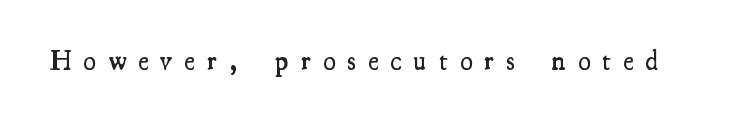
Short note: letters widely spaced. Notice the strokes are somewhat thickened but not fully heavy: this is a semibold. The string is rendered with underlining switched off. Spacing verdict: proportional, widths tailored to each character.
